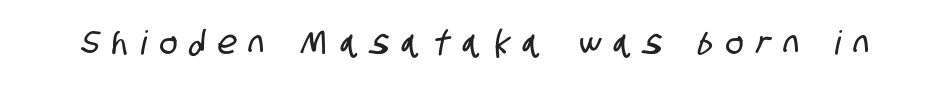
Spacing verdict: proportional, widths tailored to each character. Bare-footed words on every line. A sans-serif font was chosen for this passage. Words appear elongated and porous because spacing is wide.
